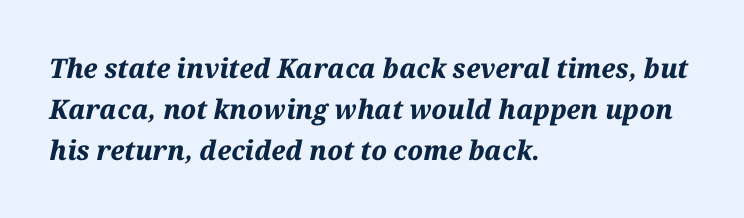
The image shows 27 px bold type, italic (leaning right); set left-aligned, normal line spacing (1.52x), normal letter spacing, not underlined.
